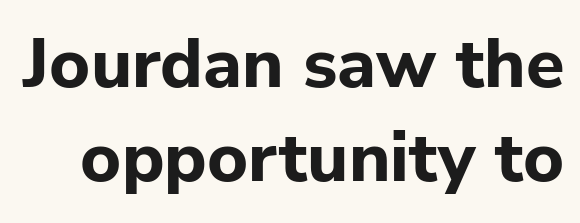
{"serif": "no", "italic": "no", "bold": "yes", "weight": "bold", "width": "normal", "stroke_contrast": "low", "x_height": "medium", "monospaced": "no", "underline": "no", "line_spacing": "normal", "line_spacing_ratio": 1.35, "letter_spacing": "normal", "letter_spacing_em": 0.0, "glyph_px": 70}
